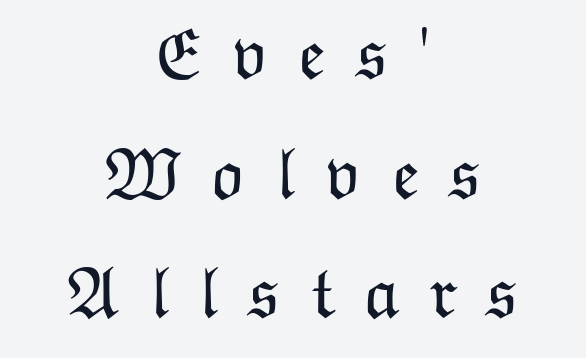
Q: Is the text bold? A: No.
Q: Is the text italic (slanted)? A: No, it is upright.
Q: Is the text underlined? A: No.
Q: How is the paragraph aligned? A: Centered.
Q: Is the spacing between letters normal or unusually wide? A: Unusually wide.
Q: Is the spacing between lines tight, normal or loose? A: Normal.
Q: Width (condensed, normal, or wide)? A: Normal.
Q: Stroke contrast? A: Low.
Q: x-height? A: Medium.
Q: Monospaced? A: No.
